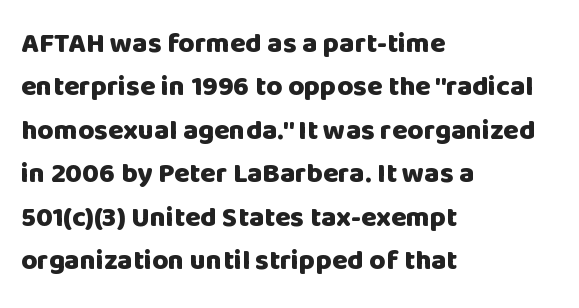
The image shows 28 px heavy sans-serif type, upright; set left-aligned, normal line spacing (1.55x), normal letter spacing, not underlined; low stroke contrast and a large x-height.
